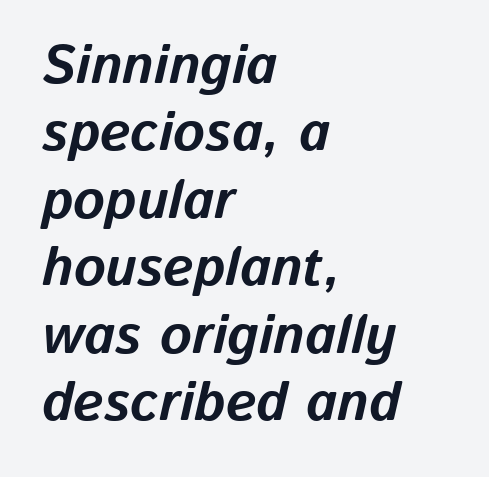
The compositor pushed each line to the left boundary. The specimen omits any rule beneath the text block's lines. You can tell it's italic because the verticals aren't actually vertical. Typographic density is high because the face is bold. How are the letters spaced? Ordinarily, with no added tracking.
